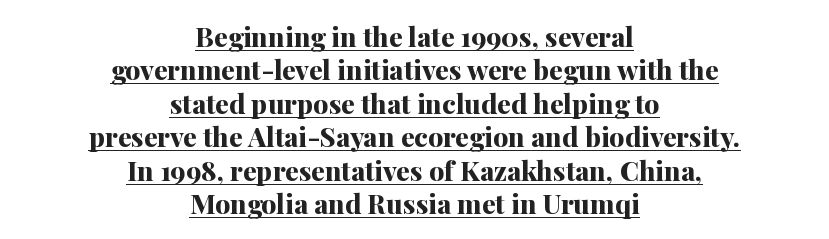
The image shows 27 px bold type, upright; set centered, line spacing 1.24x, normal letter spacing, underlined.
